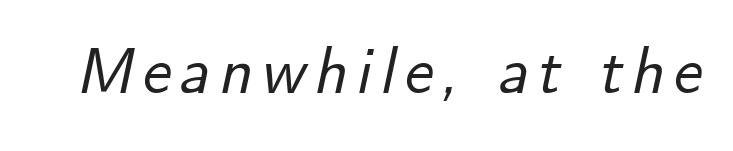
{"italic": "yes", "lean": "right", "slant_degrees": 12, "width": "normal", "stroke_contrast": "low", "x_height": "small", "monospaced": "no", "underline": "no", "glyph_px": 65}
